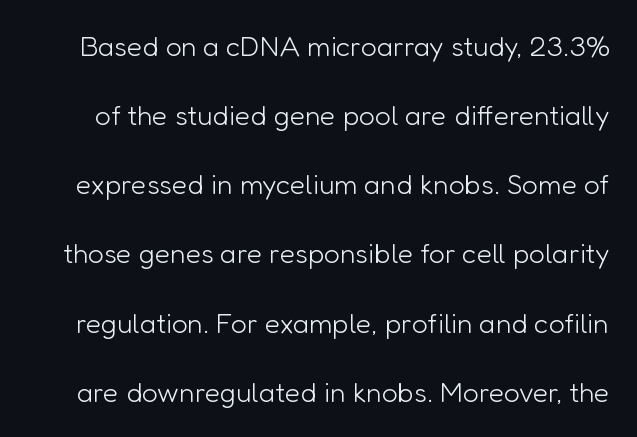
The image shows 28 px light sans-serif type, upright; set loose line spacing (2.47x), normal letter spacing, not underlined; low stroke contrast and a medium x-height.
